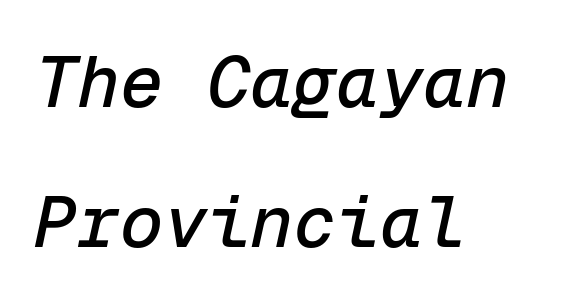
{"italic": "yes", "lean": "right", "slant_degrees": 12, "width": "normal", "stroke_contrast": "low", "x_height": "medium", "monospaced": "yes", "underline": "no", "align": "left", "line_spacing": "loose", "line_spacing_ratio": 1.94, "letter_spacing": "normal", "letter_spacing_em": 0.0, "glyph_px": 72}
